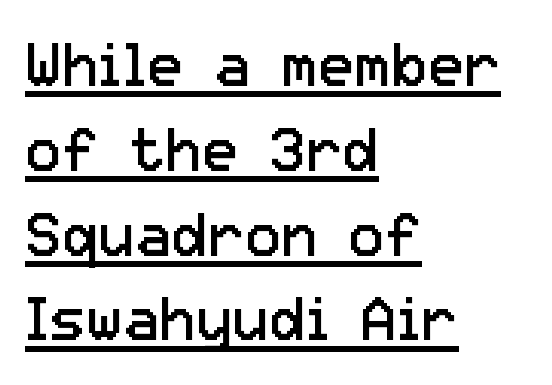
{"serif": "no", "italic": "no", "bold": "no", "weight": "regular", "width": "normal", "stroke_contrast": "low", "x_height": "medium", "monospaced": "no", "underline": "yes", "align": "left", "line_spacing": "normal", "line_spacing_ratio": 1.39, "letter_spacing": "normal", "letter_spacing_em": 0.0, "glyph_px": 61}
